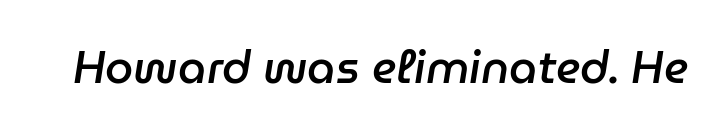
{"italic": "yes", "lean": "right", "slant_degrees": 9, "bold": "semi", "weight": "semibold", "width": "normal", "stroke_contrast": "low", "x_height": "medium", "monospaced": "no", "underline": "no", "letter_spacing": "normal", "letter_spacing_em": 0.0, "glyph_px": 45}
